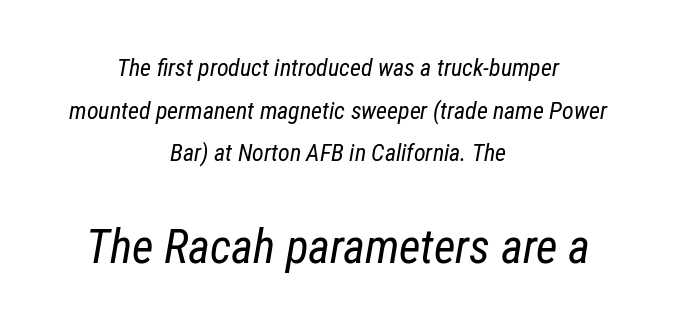
Q: Is the text bold? A: No.
Q: Is the text italic (slanted)? A: Yes, it leans right by about 12 degrees.
Q: Is the text underlined? A: No.
Q: How is the paragraph aligned? A: Centered.
Q: Is the spacing between letters normal or unusually wide? A: Normal.
Q: Which block of text is set in a larger size, the first (top) or the second (bottom)? A: The second (bottom) one.
Q: Width (condensed, normal, or wide)? A: Condensed.
Q: Stroke contrast? A: Low.
Q: x-height? A: Medium.
Q: Monospaced? A: No.
